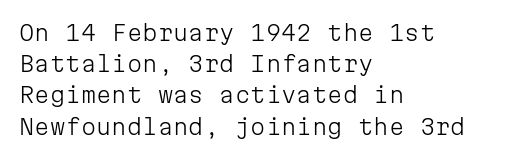
{"italic": "no", "bold": "no", "underline": "no", "align": "left", "line_spacing": "normal", "line_spacing_ratio": 1.42, "letter_spacing": "normal", "letter_spacing_em": 0.0, "glyph_px": 22}
